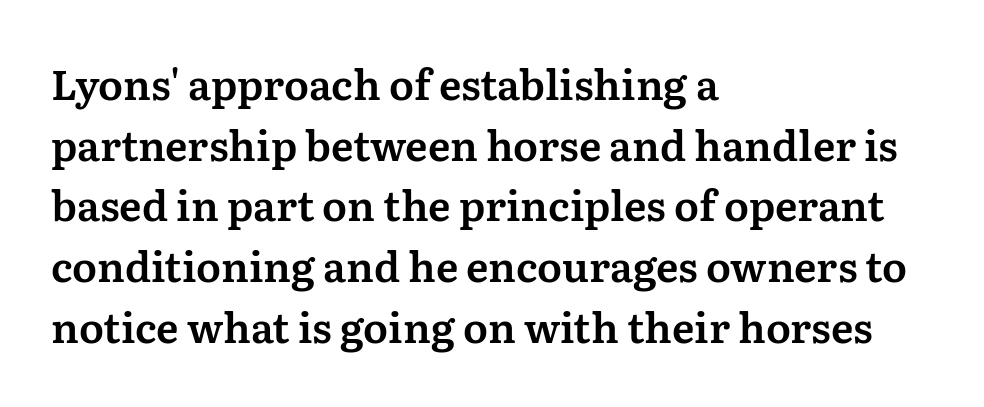
{"serif": "yes", "italic": "no", "width": "normal", "stroke_contrast": "medium", "x_height": "medium", "monospaced": "no", "underline": "no", "align": "left", "line_spacing": "normal", "line_spacing_ratio": 1.48, "letter_spacing": "normal", "letter_spacing_em": 0.0, "glyph_px": 41}
